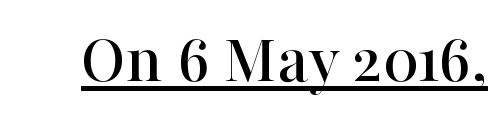
Looks like someone drew a line under every word here. Do the characters align in a grid? No, the font is proportional. The glyphs in this specimen are seriffed. Unlike italic type, these characters show no tilt at all. Tracking value appears to be zero — textbook default spacing.
